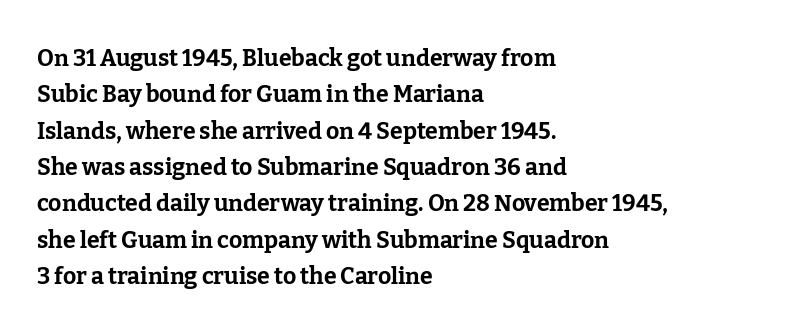
The text block is weighted toward the left margin, trailing off unevenly rightward. These lines carry a lot of weight — the face is fully bold. The letters stand upright; this is a roman face. Each row of text sits above clean, open space. This rendering leaves character spacing at its baseline value.
